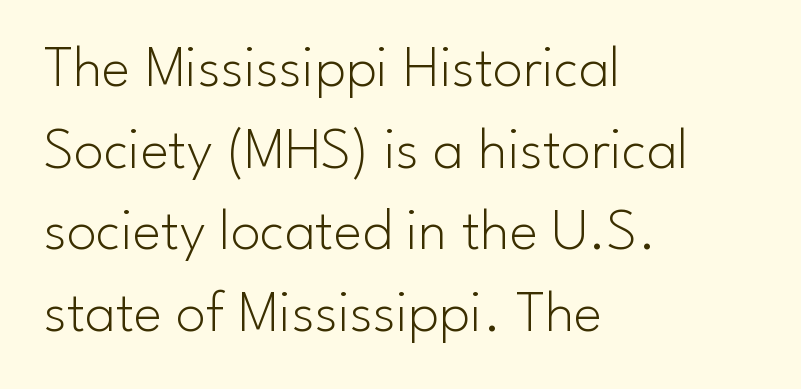
Q: Is the text bold? A: No.
Q: Is the text italic (slanted)? A: No, it is upright.
Q: Is the typeface a serif or a sans-serif typeface? A: Sans-serif.
Q: Is the text underlined? A: No.
Q: How is the paragraph aligned? A: Left-aligned.
Q: Is the spacing between letters normal or unusually wide? A: Normal.
Q: Is the spacing between lines tight, normal or loose? A: Normal.
Q: Width (condensed, normal, or wide)? A: Normal.
Q: Stroke contrast? A: Low.
Q: x-height? A: Small.
Q: Monospaced? A: No.
